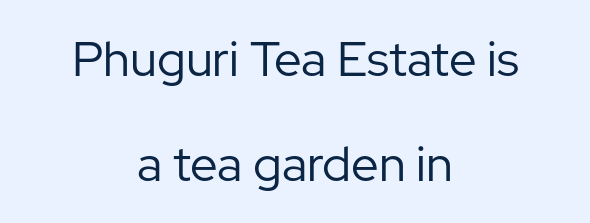
Q: Is the text bold? A: No.
Q: Is the text italic (slanted)? A: No, it is upright.
Q: Is the typeface a serif or a sans-serif typeface? A: Sans-serif.
Q: Is the text underlined? A: No.
Q: How is the paragraph aligned? A: Centered.
Q: Is the spacing between letters normal or unusually wide? A: Normal.
Q: Is the spacing between lines tight, normal or loose? A: Loose.
Q: Width (condensed, normal, or wide)? A: Normal.
Q: Stroke contrast? A: Low.
Q: x-height? A: Medium.
Q: Monospaced? A: No.
